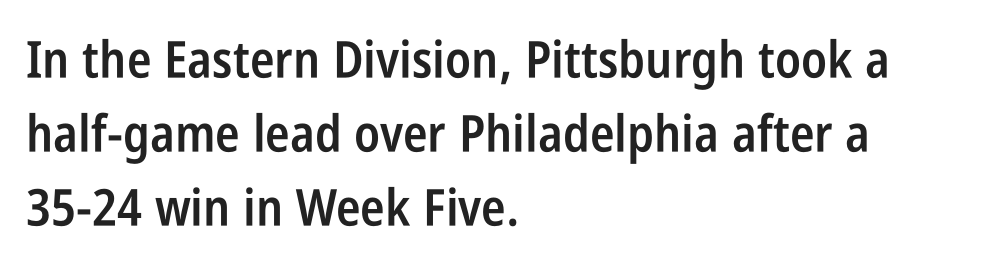
The image shows 51 px semibold, condensed sans-serif type, upright; set left-aligned, normal line spacing (1.45x), normal letter spacing, not underlined; low stroke contrast and a large x-height.
